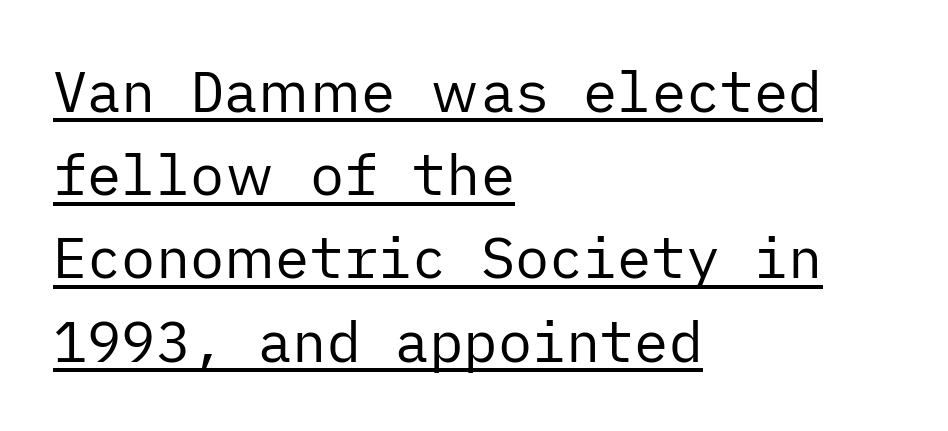
The image shows 57 px regular-weight sans-serif type, upright; set left-aligned, normal line spacing (1.46x), normal letter spacing, underlined; low stroke contrast and a medium x-height.
